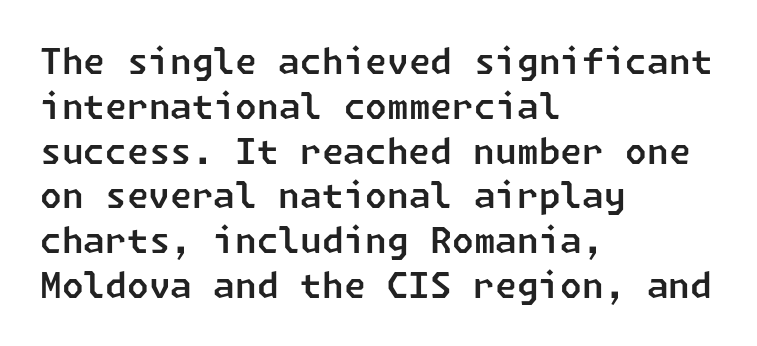
The image shows 35 px sans-serif type; set left-aligned, normal line spacing (1.28x), normal letter spacing, not underlined; low stroke contrast and a medium x-height.
